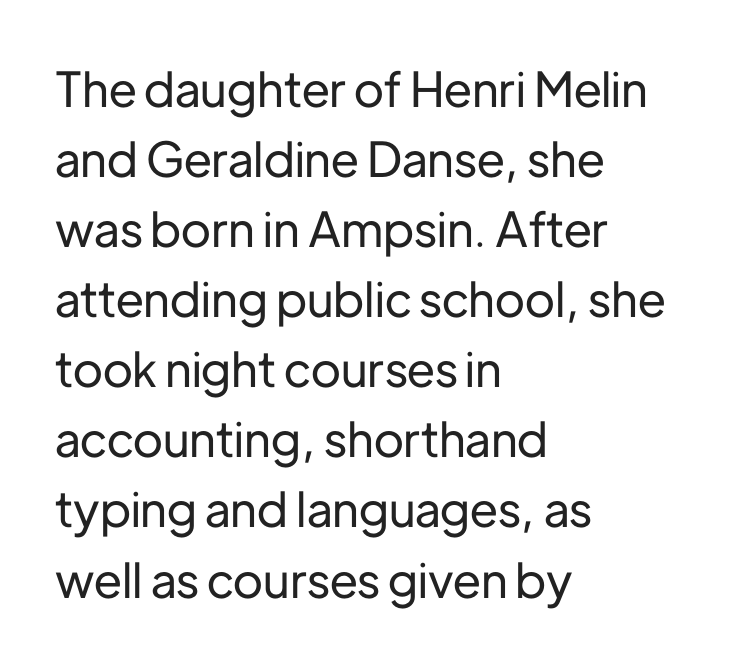
The image shows 48 px sans-serif type, upright; set left-aligned, normal line spacing (1.46x), normal letter spacing, not underlined; low stroke contrast and a medium x-height.
